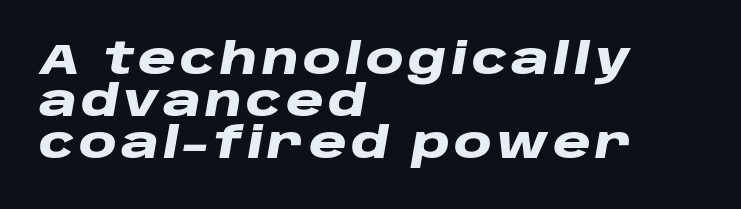
Q: Is the text bold? A: Yes.
Q: Is the text italic (slanted)? A: Yes, it leans right by about 10 degrees.
Q: Is the text underlined? A: No.
Q: How is the paragraph aligned? A: Left-aligned.
Q: Is the spacing between lines tight, normal or loose? A: Tight.
Q: Width (condensed, normal, or wide)? A: Wide.
Q: Stroke contrast? A: Low.
Q: x-height? A: Large.
Q: Monospaced? A: No.
